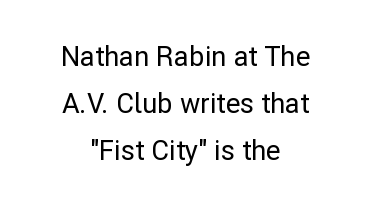
{"italic": "no", "underline": "no", "align": "center", "line_spacing_ratio": 1.75, "letter_spacing": "normal", "letter_spacing_em": 0.0, "glyph_px": 27}
